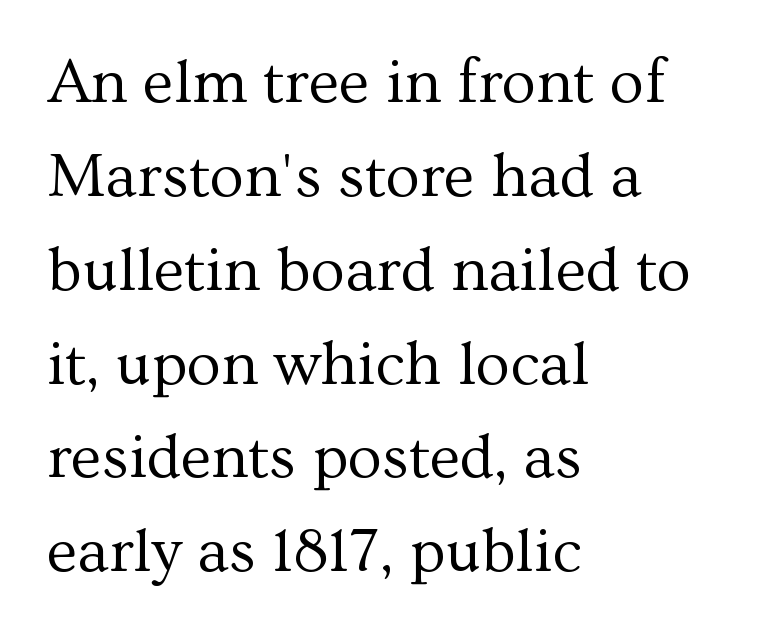
The image shows 63 px regular-weight serif type, upright; set left-aligned, normal line spacing (1.49x), normal letter spacing, not underlined; medium stroke contrast and a medium x-height.
